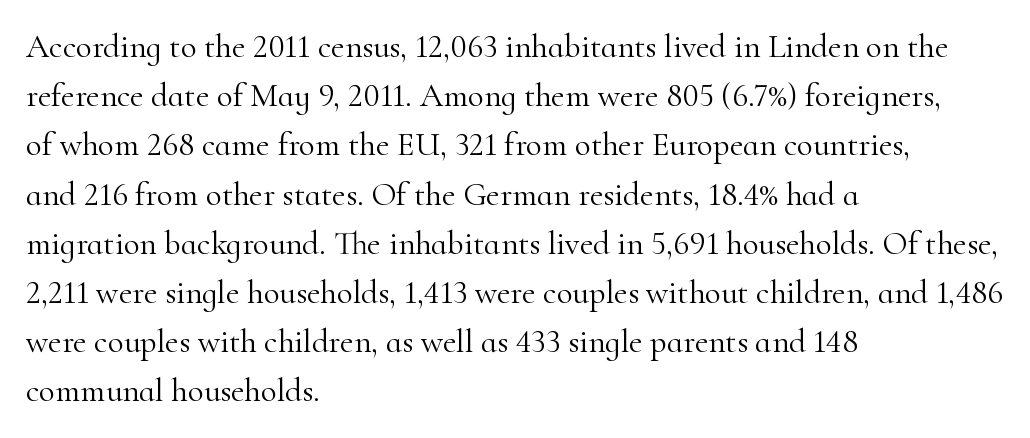
The image shows 33 px light serif type, upright; set left-aligned, normal line spacing (1.49x), normal letter spacing, not underlined; high stroke contrast and a small x-height.
